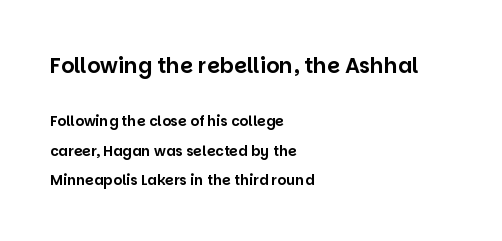
All the whitespace from short lines collects on the right. Is the letter spacing exaggerated? No — it looks like the ordinary default. The axis of the letterforms is exactly vertical. Character size in the leading block exceeds that of the trailing block.
